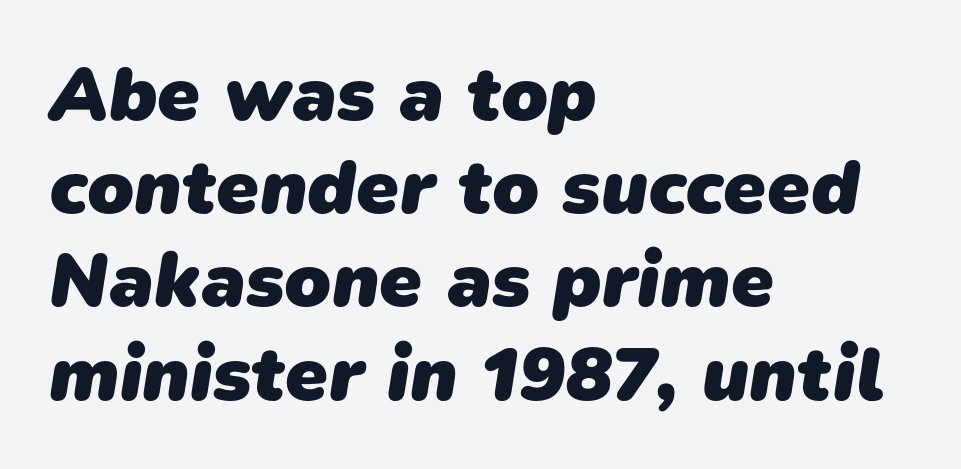
The image shows 77 px heavy sans-serif type; set left-aligned, line spacing 1.21x, normal letter spacing, not underlined; low stroke contrast and a medium x-height.
